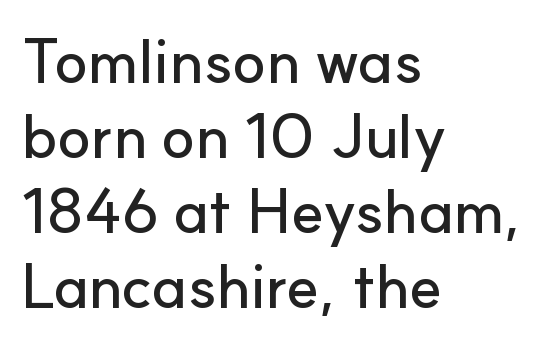
Italic: no, the glyphs are upright roman. This rendering employs a face without finishing strokes, i.e., a sans-serif. Spacing between characters is what you'd get straight out of the box. Unmarked baselines from the first word to the last.
